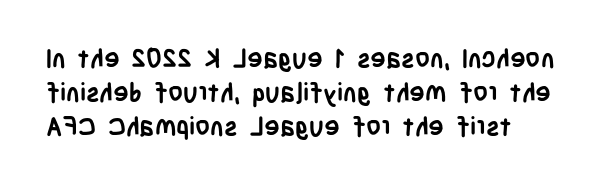
Q: Is the text bold? A: Yes.
Q: Is the text italic (slanted)? A: No, it is upright.
Q: Is the text underlined? A: No.
Q: How is the paragraph aligned? A: Left-aligned.
Q: Is the spacing between letters normal or unusually wide? A: Normal.
Q: Is the spacing between lines tight, normal or loose? A: Normal.
